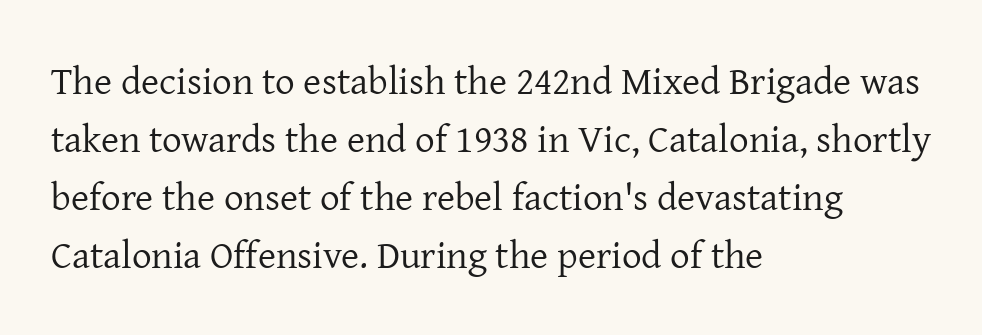
{"serif": "yes", "italic": "no", "bold": "no", "weight": "regular", "width": "normal", "stroke_contrast": "low", "x_height": "medium", "monospaced": "no", "underline": "no", "align": "left", "line_spacing": "normal", "line_spacing_ratio": 1.49, "letter_spacing": "normal", "letter_spacing_em": 0.0, "glyph_px": 39}
